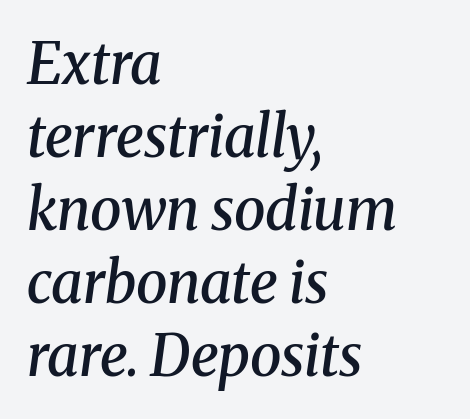
Q: Is the text bold? A: Semi-bold.
Q: Is the text italic (slanted)? A: Yes, it leans right by about 8 degrees.
Q: Is the typeface a serif or a sans-serif typeface? A: Serif.
Q: Is the text underlined? A: No.
Q: How is the paragraph aligned? A: Left-aligned.
Q: Is the spacing between letters normal or unusually wide? A: Normal.
Q: Is the spacing between lines tight, normal or loose? A: Normal.
Q: Width (condensed, normal, or wide)? A: Normal.
Q: Stroke contrast? A: Medium.
Q: x-height? A: Medium.
Q: Monospaced? A: No.
